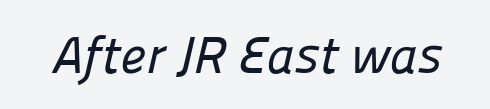
Does the type have serifs? No, each stem ends abruptly. A clean baseline with only descenders dipping below it. The rendering keeps characters at their native spacing. The rendering uses natural spacing where letterforms have individual widths.
